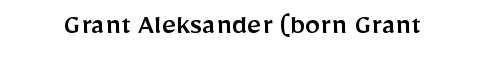
Italic? Not at all — the glyphs are vertical. Descender tails drop into unmarked territory. The glyphs in this specimen are sans serif. Spacing between characters is what you'd get straight out of the box.
